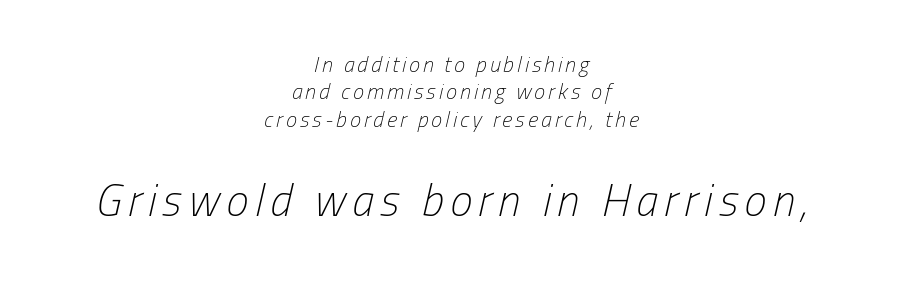
Q: Is the text bold? A: No.
Q: Is the text italic (slanted)? A: Yes, it leans right by about 13 degrees.
Q: Is the text underlined? A: No.
Q: How is the paragraph aligned? A: Centered.
Q: Which block of text is set in a larger size, the first (top) or the second (bottom)? A: The second (bottom) one.
Q: Width (condensed, normal, or wide)? A: Condensed.
Q: Stroke contrast? A: Low.
Q: x-height? A: Medium.
Q: Monospaced? A: No.
